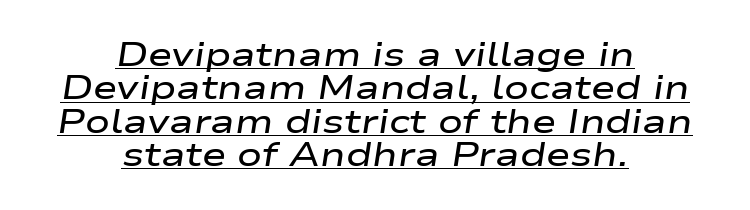
Q: Is the text bold? A: Semi-bold.
Q: Is the text italic (slanted)? A: Yes, it leans right by about 9 degrees.
Q: Is the text underlined? A: Yes.
Q: How is the paragraph aligned? A: Centered.
Q: Is the spacing between letters normal or unusually wide? A: Normal.
Q: Is the spacing between lines tight, normal or loose? A: Tight.
Q: Width (condensed, normal, or wide)? A: Wide.
Q: Stroke contrast? A: Low.
Q: x-height? A: Medium.
Q: Monospaced? A: No.
